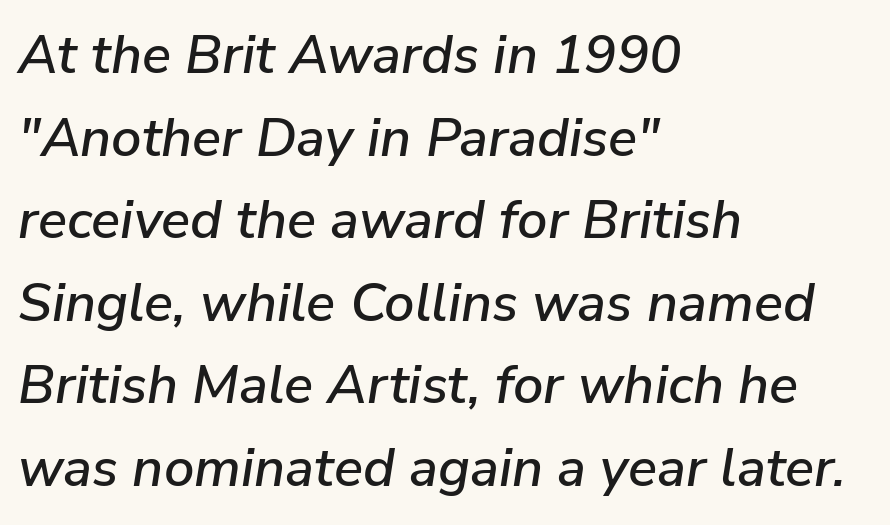
The face used here is proportionally spaced, like ordinary book or web type. This rendering features lettering with no underline. What stands out about the letter spacing? Nothing — it is the standard amount. Regarding leading, the lines here are spaced in the standard way. The rendering applies a slant to the glyphs.
